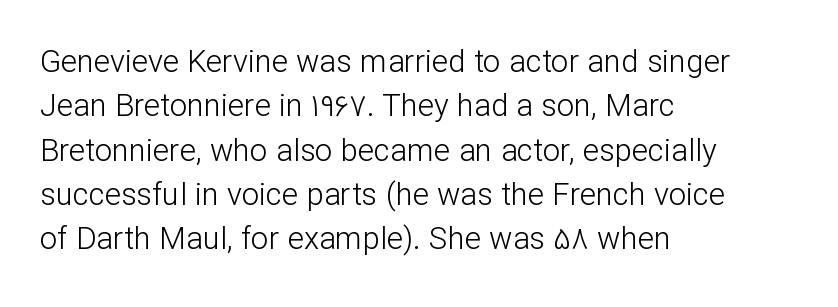
Q: Is the text bold? A: No.
Q: Is the text italic (slanted)? A: No, it is upright.
Q: Is the typeface a serif or a sans-serif typeface? A: Sans-serif.
Q: Is the text underlined? A: No.
Q: How is the paragraph aligned? A: Left-aligned.
Q: Is the spacing between letters normal or unusually wide? A: Normal.
Q: Is the spacing between lines tight, normal or loose? A: Normal.
Q: Width (condensed, normal, or wide)? A: Normal.
Q: Stroke contrast? A: Low.
Q: x-height? A: Medium.
Q: Monospaced? A: No.
